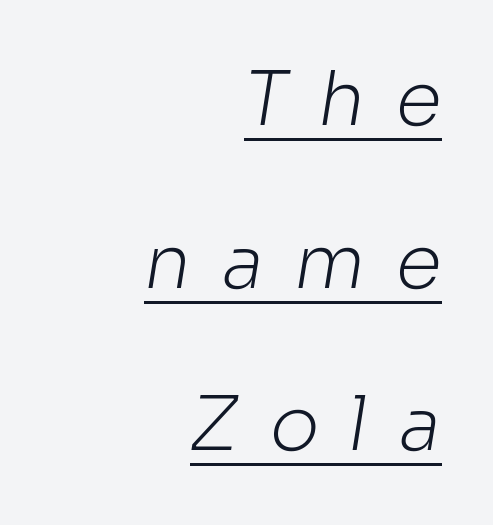
{"serif": "no", "bold": "no", "weight": "light", "width": "normal", "stroke_contrast": "low", "x_height": "medium", "monospaced": "no", "underline": "yes", "align": "right", "line_spacing": "loose", "line_spacing_ratio": 2.17, "letter_spacing": "wide", "letter_spacing_em": 0.4, "glyph_px": 75}
